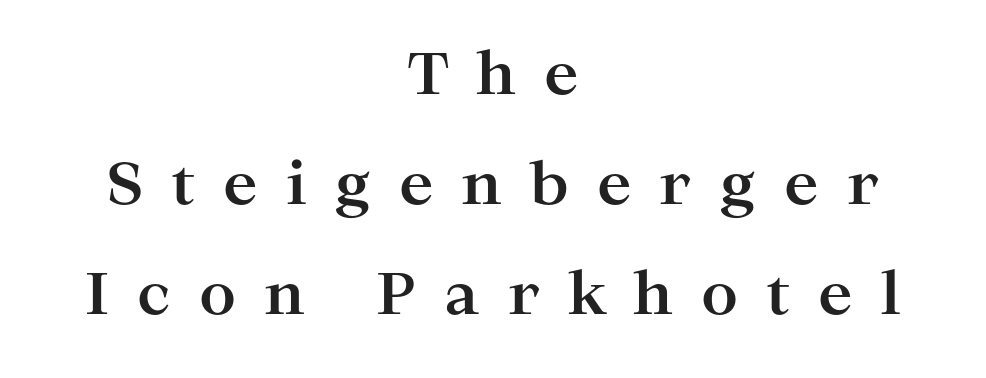
{"serif": "yes", "italic": "no", "bold": "yes", "weight": "bold", "width": "wide", "stroke_contrast": "high", "x_height": "medium", "monospaced": "no", "underline": "no", "align": "center", "line_spacing": "loose", "line_spacing_ratio": 1.9, "letter_spacing": "wide", "letter_spacing_em": 0.48, "glyph_px": 58}
